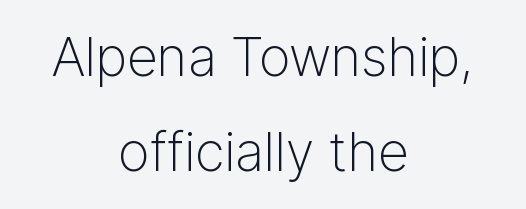
{"serif": "no", "italic": "no", "bold": "no", "weight": "light", "width": "normal", "stroke_contrast": "low", "x_height": "medium", "monospaced": "no", "underline": "no", "align": "center", "line_spacing_ratio": 1.76, "letter_spacing": "normal", "letter_spacing_em": 0.0, "glyph_px": 54}
